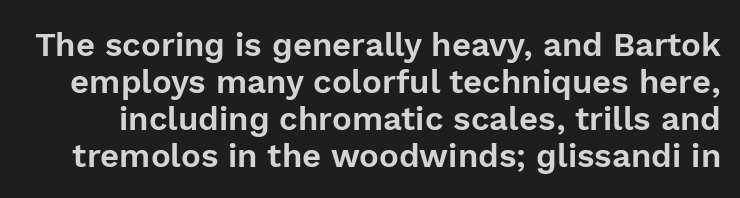
Q: Is the text italic (slanted)? A: No, it is upright.
Q: Is the typeface a serif or a sans-serif typeface? A: Sans-serif.
Q: Is the text underlined? A: No.
Q: Is the spacing between letters normal or unusually wide? A: Normal.
Q: Is the spacing between lines tight, normal or loose? A: Tight.
Q: Width (condensed, normal, or wide)? A: Normal.
Q: x-height? A: Medium.
Q: Monospaced? A: No.
